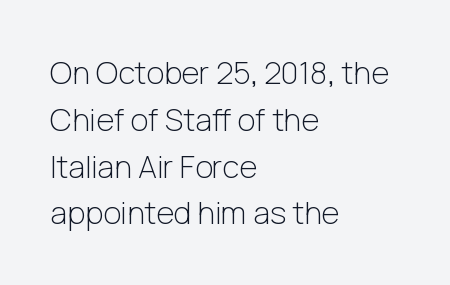
Unlike italic type, these characters show no tilt at all. Evenly set lines give the paragraph a standard silhouette. The space beneath each line is pristine and unruled. Here the designer chose a conventional face with non-uniform glyph widths. On a weight scale, this lands at 450 or below. Standard letterfit; no display-style spreading of the glyphs.
